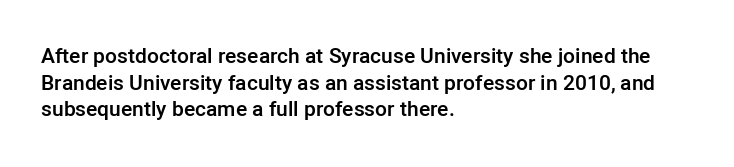
Casual observation: everything's shoved over to the left. Horizontal bands of white between lines are of average thickness. Tracking value appears to be zero — textbook default spacing. The letters stand straight up with perfectly vertical stems. Compared with an ordinary text face, these strokes are moderately heavier — a semibold. Anything drawn beneath the words? Only blank space.
